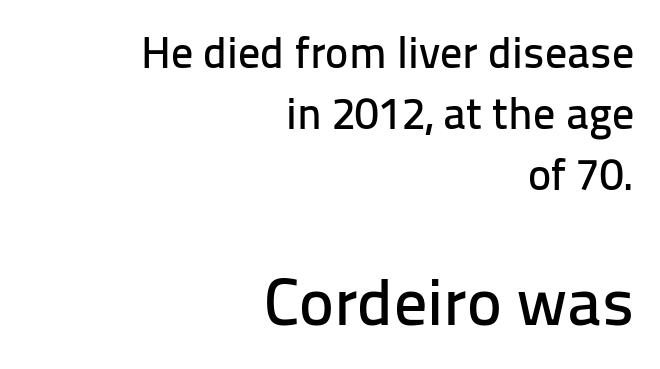
{"serif": "no", "italic": "no", "width": "normal", "stroke_contrast": "low", "x_height": "medium", "monospaced": "no", "underline": "no", "align": "right", "line_spacing": "normal", "line_spacing_ratio": 1.39, "letter_spacing": "normal", "letter_spacing_em": 0.0, "larger_block": "second", "size_ratio": 1.5, "glyph_px": 66}
